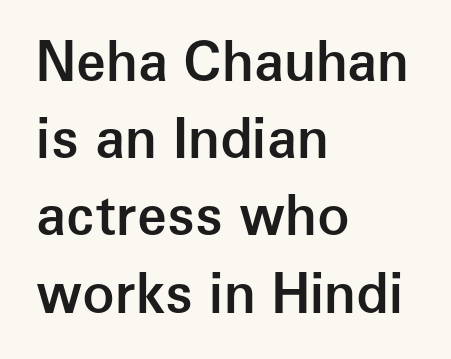
Q: Is the text bold? A: Semi-bold.
Q: Is the text italic (slanted)? A: No, it is upright.
Q: Is the typeface a serif or a sans-serif typeface? A: Sans-serif.
Q: Is the text underlined? A: No.
Q: How is the paragraph aligned? A: Left-aligned.
Q: Is the spacing between letters normal or unusually wide? A: Normal.
Q: Is the spacing between lines tight, normal or loose? A: Normal.
Q: Width (condensed, normal, or wide)? A: Normal.
Q: Stroke contrast? A: Low.
Q: x-height? A: Medium.
Q: Monospaced? A: No.
